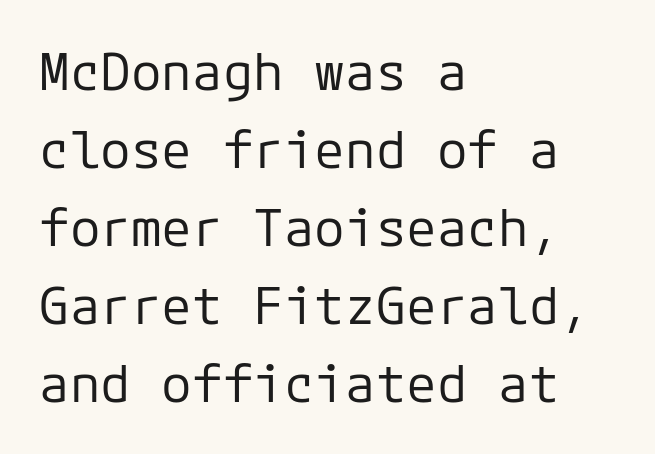
The image shows 51 px regular-weight sans-serif type, upright, monospaced; set left-aligned, normal line spacing (1.53x), normal letter spacing, not underlined; low stroke contrast and a medium x-height.
